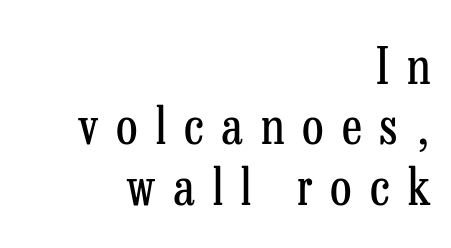
Q: Is the text bold? A: No.
Q: Is the text italic (slanted)? A: No, it is upright.
Q: Is the typeface a serif or a sans-serif typeface? A: Serif.
Q: Is the text underlined? A: No.
Q: How is the paragraph aligned? A: Right-aligned.
Q: Is the spacing between letters normal or unusually wide? A: Unusually wide.
Q: Width (condensed, normal, or wide)? A: Condensed.
Q: Stroke contrast? A: Low.
Q: x-height? A: Medium.
Q: Monospaced? A: No.
